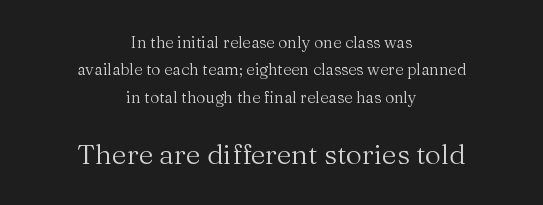
{"serif": "yes", "italic": "no", "bold": "no", "weight": "regular", "width": "normal", "stroke_contrast": "medium", "x_height": "medium", "monospaced": "no", "underline": "no", "align": "center", "line_spacing_ratio": 1.71, "letter_spacing": "normal", "letter_spacing_em": 0.0, "larger_block": "second", "size_ratio": 1.75, "glyph_px": 28}
